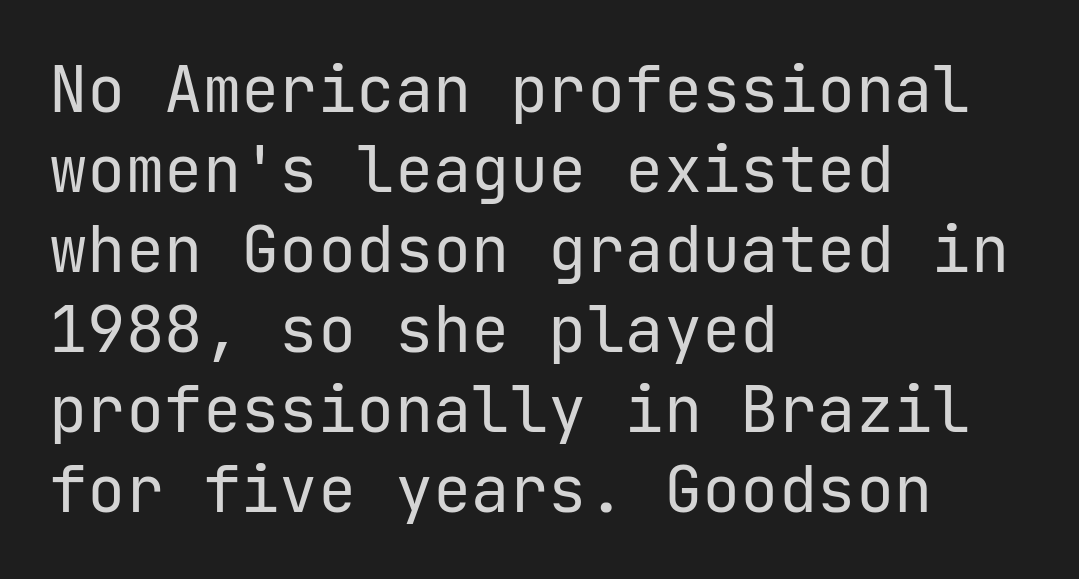
The image shows 64 px regular-weight sans-serif type, upright, monospaced; set left-aligned, normal line spacing (1.25x), normal letter spacing, not underlined; low stroke contrast and a medium x-height.
